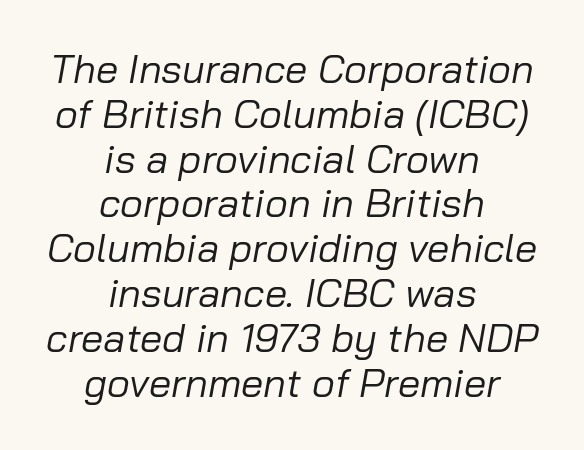
{"italic": "yes", "lean": "right", "slant_degrees": 10, "bold": "no", "weight": "regular", "width": "normal", "stroke_contrast": "low", "x_height": "medium", "monospaced": "no", "underline": "no", "align": "center", "line_spacing": "tight", "line_spacing_ratio": 1.12, "letter_spacing": "normal", "letter_spacing_em": 0.0, "glyph_px": 40}
